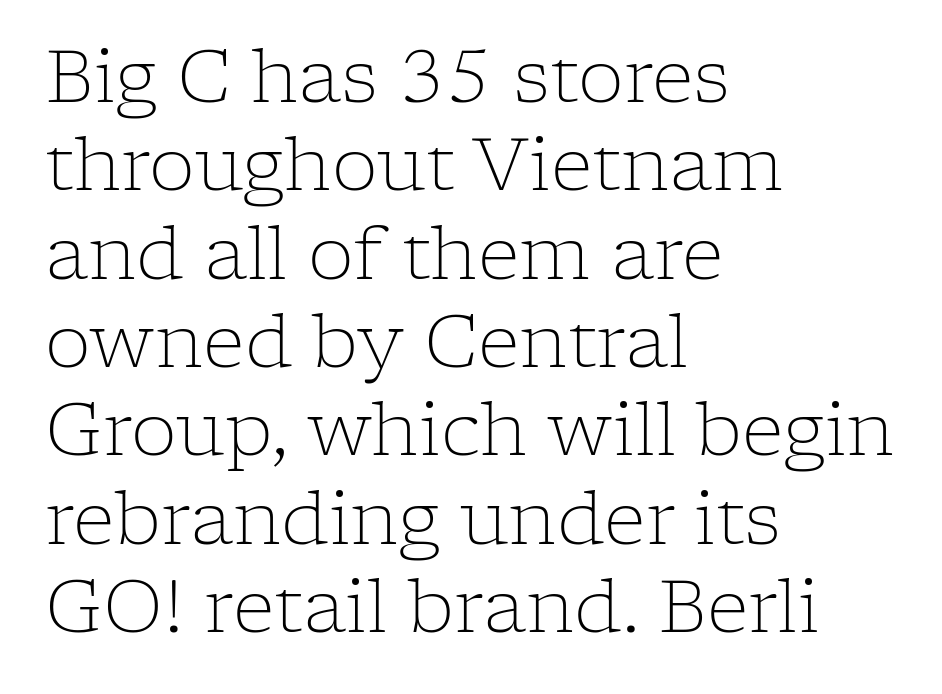
The image shows 73 px light serif type, upright; set left-aligned, line spacing 1.21x, normal letter spacing, not underlined; low stroke contrast and a medium x-height.
